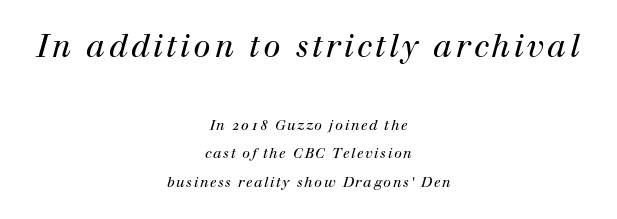
The image shows 31 px regular-weight serif type, italic (leaning right); set centered, loose line spacing (2.06x), not underlined; the first (top) block is 2.21x larger; high stroke contrast and a medium x-height.
